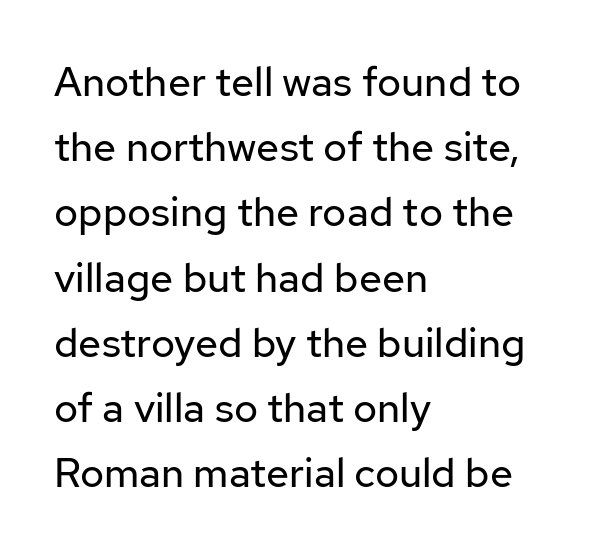
The image shows 41 px regular-weight sans-serif type, upright; set left-aligned, normal line spacing (1.59x), normal letter spacing, not underlined; low stroke contrast and a medium x-height.
